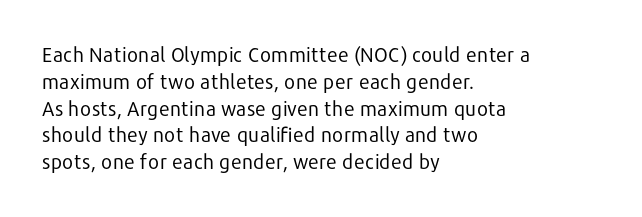
Q: Is the text bold? A: No.
Q: Is the text italic (slanted)? A: No, it is upright.
Q: Is the text underlined? A: No.
Q: How is the paragraph aligned? A: Left-aligned.
Q: Is the spacing between letters normal or unusually wide? A: Normal.
Q: Is the spacing between lines tight, normal or loose? A: Normal.
